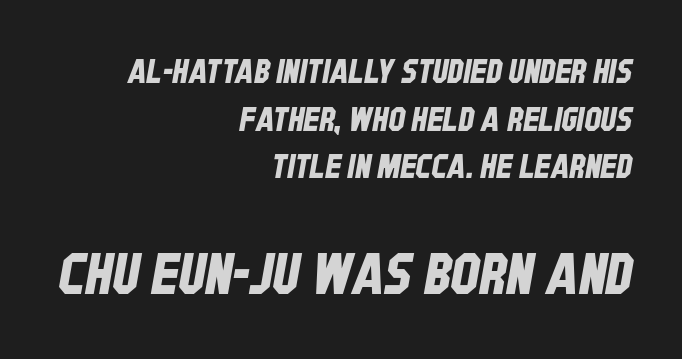
Q: Is the typeface a serif or a sans-serif typeface? A: Sans-serif.
Q: Is the text underlined? A: No.
Q: How is the paragraph aligned? A: Right-aligned.
Q: Is the spacing between letters normal or unusually wide? A: Normal.
Q: Is the spacing between lines tight, normal or loose? A: Normal.
Q: Which block of text is set in a larger size, the first (top) or the second (bottom)? A: The second (bottom) one.
Q: Width (condensed, normal, or wide)? A: Condensed.
Q: Stroke contrast? A: Low.
Q: x-height? A: Large.
Q: Monospaced? A: No.
